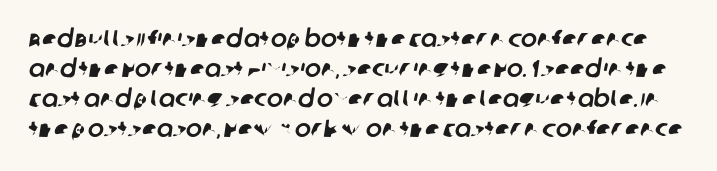
The image shows 24 px text type; set normal line spacing (1.25x), normal letter spacing, not underlined.
